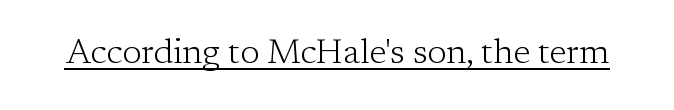
Vertical stems look standard width or narrower in stroke. A typesetter would call this proportional, since set widths differ per character. Serif or sans? Serif — the stroke terminals have little feet. Is the letter spacing exaggerated? No — it looks like the ordinary default. The face used here appears with an underline applied.
